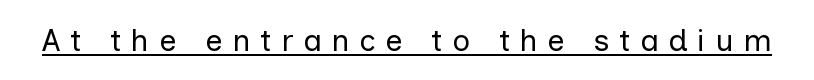
{"serif": "no", "italic": "no", "bold": "no", "weight": "regular", "width": "normal", "stroke_contrast": "low", "x_height": "medium", "monospaced": "no", "underline": "yes", "letter_spacing": "wide", "letter_spacing_em": 0.31, "glyph_px": 31}
